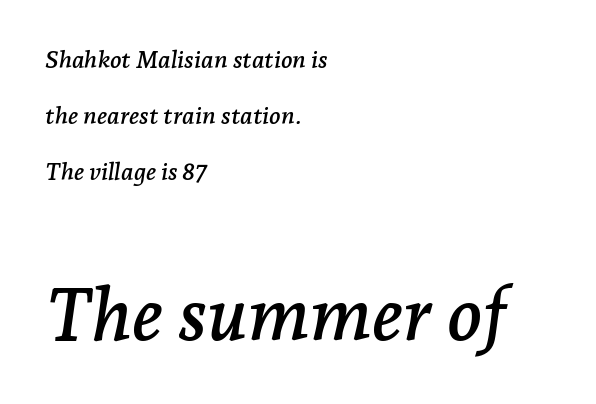
Does the copy run flush right? No — it runs flush left. The rendering uses a large line-height, opening up the rows. The zone under the glyphs is completely vacant. Type size steps up from the first block to the second. Serifs: yes, visible at the terminals of the letterforms. There is no visible air inserted between adjacent glyphs.
